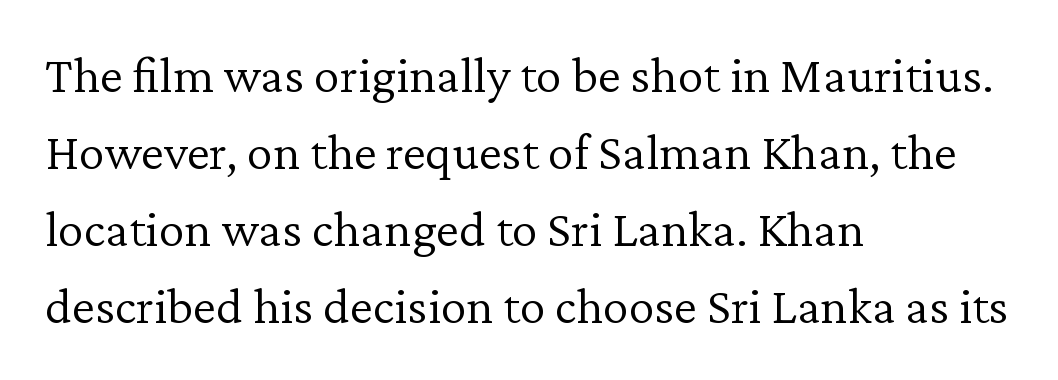
These lines are rendered in a variable-pitch font. Unmarked baselines from the first word to the last. Unlike a clean sans, this face finishes its strokes with serifs. This sample is left-justified, so line endings fall wherever the words run out. The letters stand straight up with perfectly vertical stems. Evenly set lines give the paragraph a standard silhouette.
